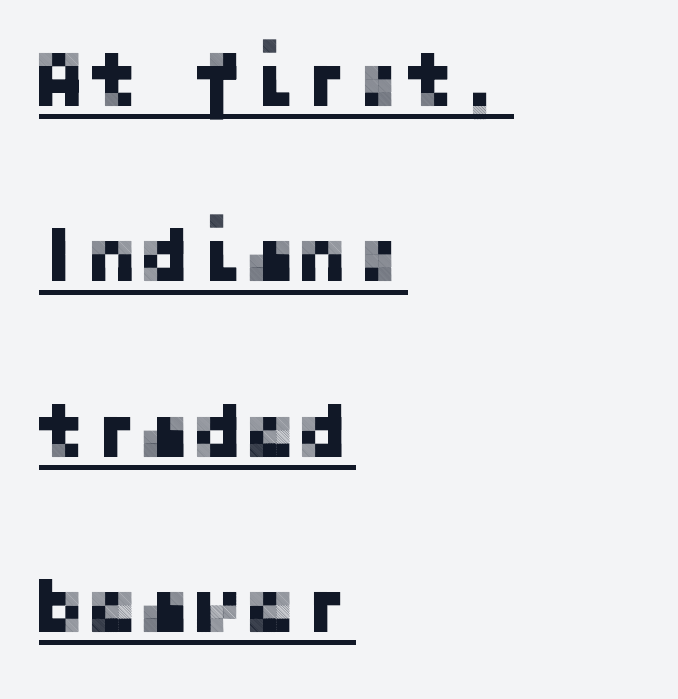
Alignment: flush left. Students, note that the glyphs here touch the page at normal intervals. It's the straight-up-and-down kind of type. The face used here appears with an underline applied. A typesetter would label this face a sans. The lines are spread far apart with generous leading.
